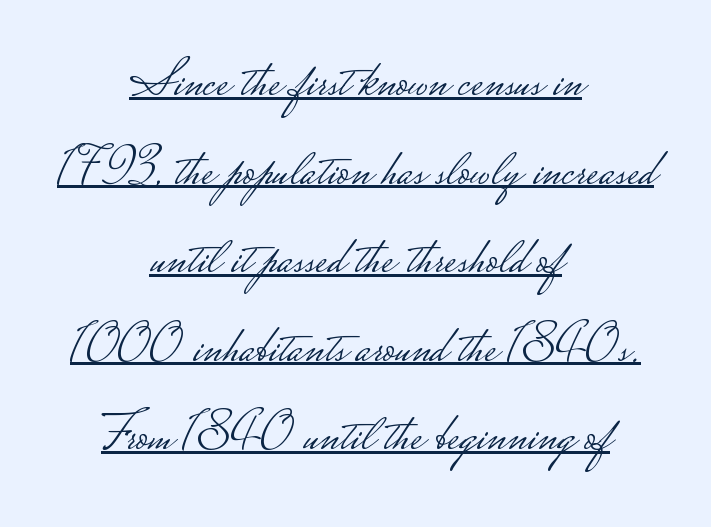
The setting favours the middle, as headings and verse often do. The weight would be labelled regular, book, light, or lighter still. Note: no serifs on the glyphs. Tracking value appears to be zero — textbook default spacing. Somebody hit Ctrl+U on this one — the words are underlined.
